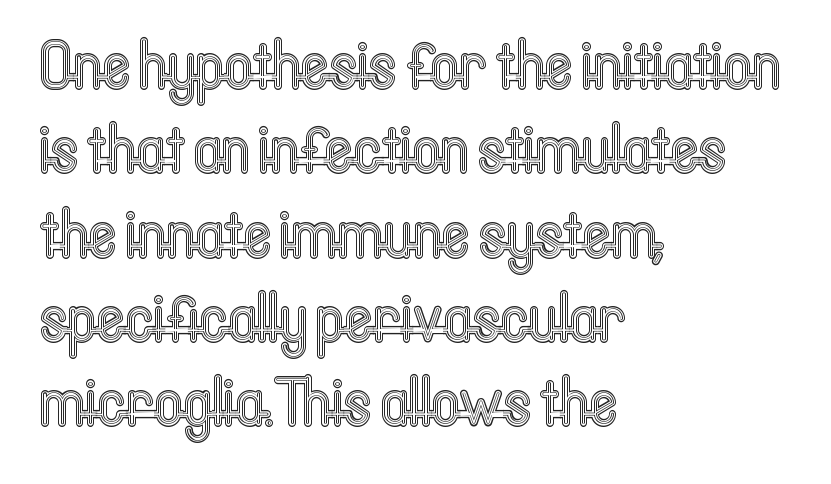
The image shows 68 px condensed type, upright; set left-aligned, line spacing 1.24x, normal letter spacing, not underlined; a medium x-height.
